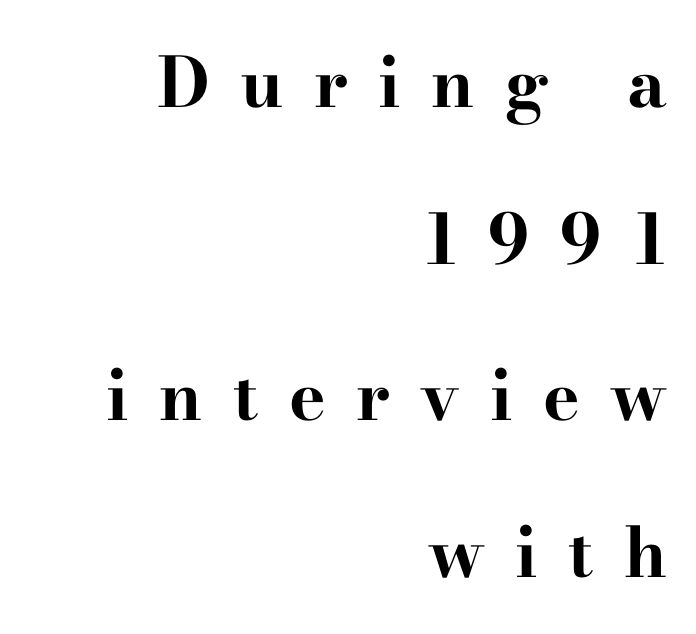
The image shows 69 px bold, wide serif type, upright; set right-aligned, loose line spacing (2.27x), unusually wide letter spacing (+0.44 em), not underlined; high stroke contrast and a small x-height.
